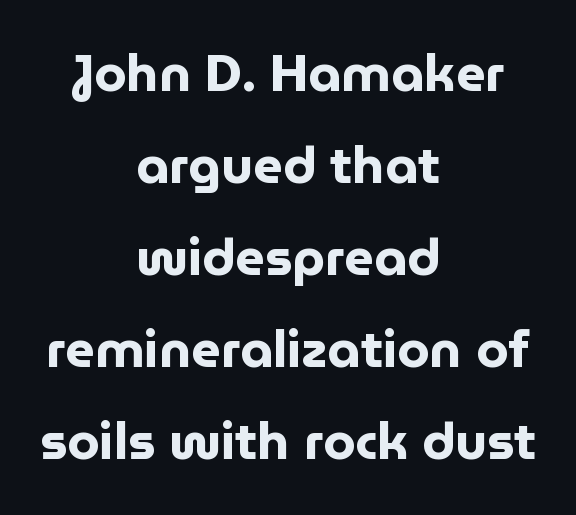
The image shows 52 px bold sans-serif type, upright; set centered, line spacing 1.77x, normal letter spacing, not underlined; low stroke contrast and a medium x-height.
